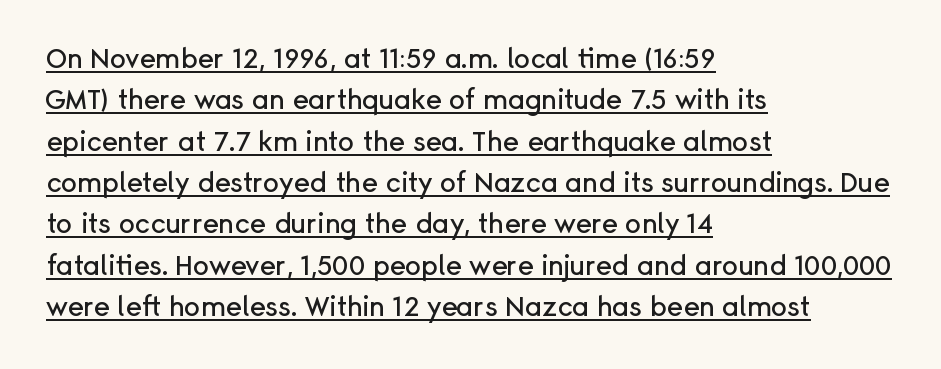
The image shows 27 px text type, upright; set left-aligned, normal line spacing (1.53x), normal letter spacing, underlined.
